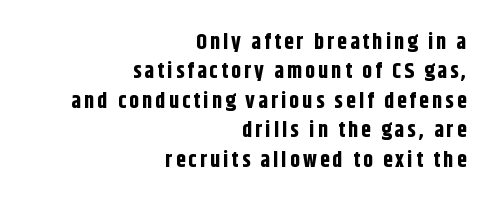
Reading down the block, your eye finds every line finishing at a fixed right position. Plain, unruled lines of type. Typesetter's note: full bold, strokes at maximum text heaviness. Students, observe: this is what conventionally led text looks like.
